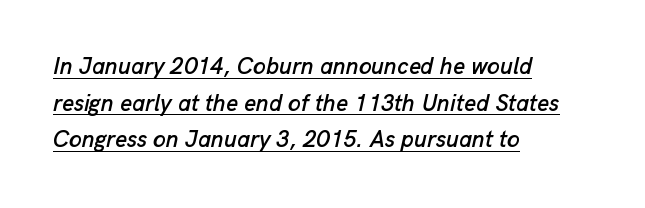
The image shows 23 px text type, italic (leaning right); set left-aligned, normal line spacing (1.59x), normal letter spacing, underlined.
